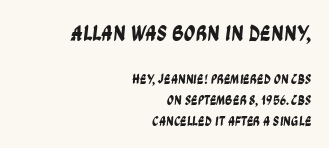
The image shows 23 px text type; set right-aligned, normal line spacing (1.48x), normal letter spacing, not underlined; the first (top) block is 1.64x larger.
